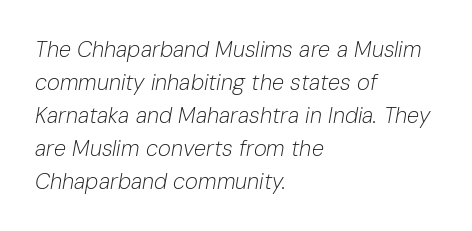
{"italic": "yes", "lean": "right", "slant_degrees": 10, "bold": "no", "underline": "no", "align": "left", "line_spacing": "normal", "line_spacing_ratio": 1.5, "letter_spacing": "normal", "letter_spacing_em": 0.0, "glyph_px": 22}
